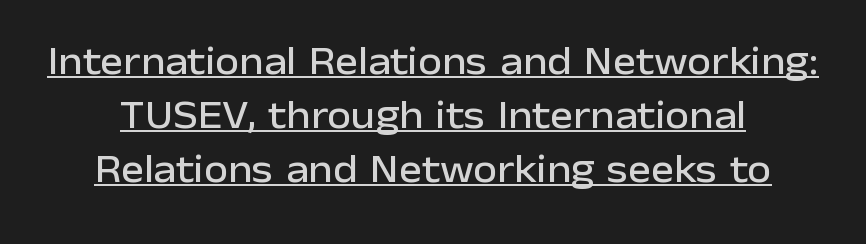
Is this a fixed-width face? No — the glyphs have proportional, varying widths. Compared with typical body copy, the letter spacing here is the same. Unlike a traditional serif, this face leaves its strokes unadorned. Interline gaps are of average width in this sample.
